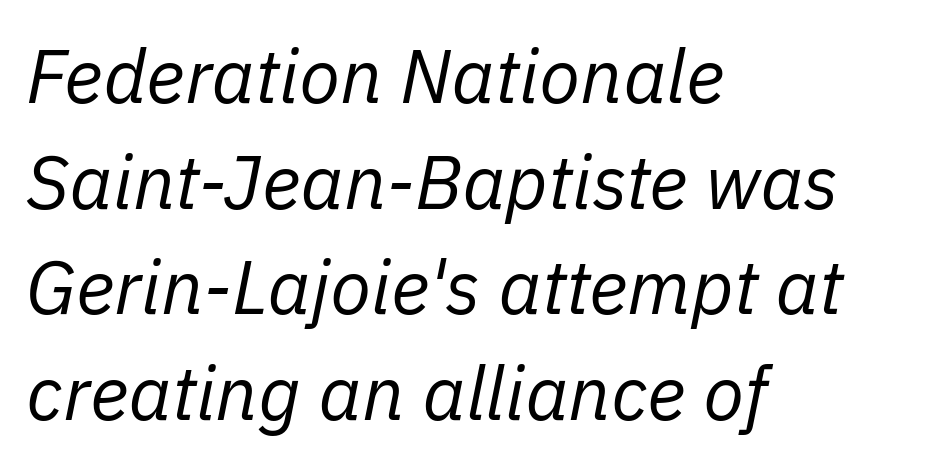
The image shows 75 px regular-weight type, italic (leaning right); set left-aligned, normal line spacing (1.41x), normal letter spacing, not underlined; low stroke contrast and a medium x-height.
